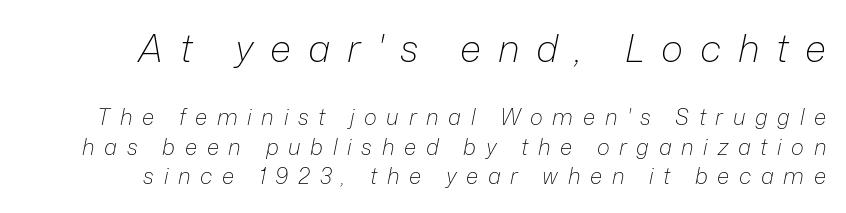
{"italic": "yes", "lean": "right", "slant_degrees": 12, "bold": "no", "weight": "light", "width": "normal", "stroke_contrast": "low", "x_height": "medium", "monospaced": "no", "underline": "no", "line_spacing": "normal", "line_spacing_ratio": 1.34, "letter_spacing": "wide", "letter_spacing_em": 0.44, "larger_block": "first", "size_ratio": 1.73, "glyph_px": 38}
